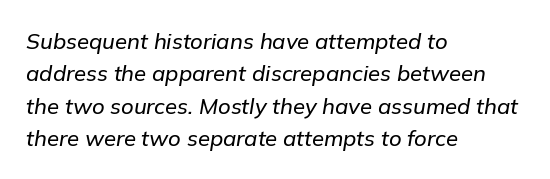
{"italic": "yes", "lean": "right", "slant_degrees": 9, "underline": "no", "align": "left", "line_spacing": "normal", "line_spacing_ratio": 1.47, "letter_spacing": "normal", "letter_spacing_em": 0.0, "glyph_px": 22}
